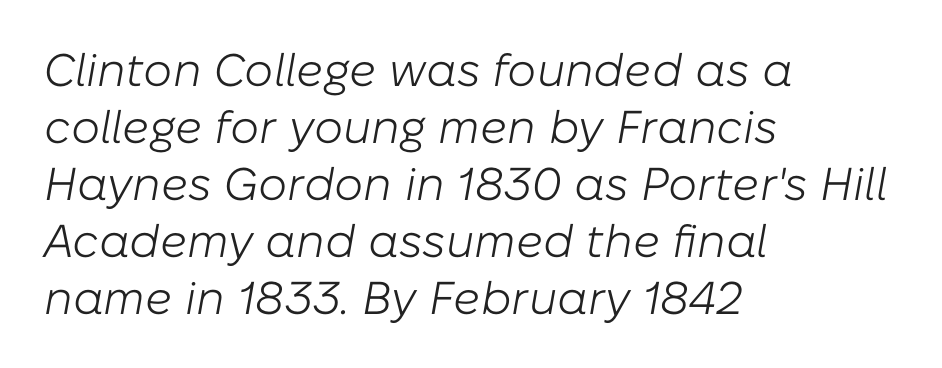
The image shows 46 px light type, italic (leaning right); set left-aligned, line spacing 1.24x, normal letter spacing, not underlined; low stroke contrast and a medium x-height.
